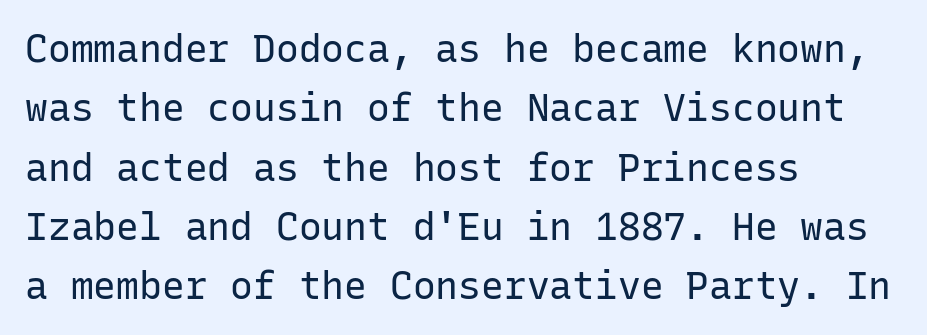
The image shows 38 px regular-weight sans-serif type, upright, monospaced; set left-aligned, normal line spacing (1.56x), normal letter spacing, not underlined; low stroke contrast and a medium x-height.
